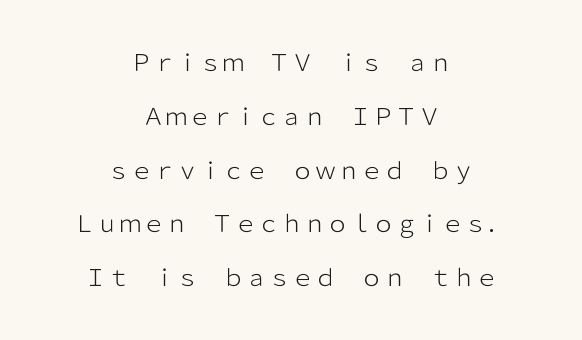
Caption: standard tracking, unaltered. Leading: increased. In CSS terms this would be text-align: center. Check under the words: just untouched page. A roman cut, with each character standing at attention. Unbolded letterforms with no extra heft.
